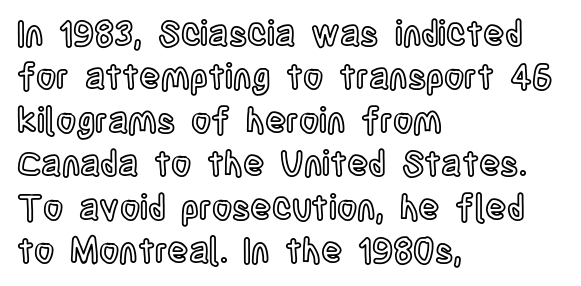
{"italic": "no", "width": "condensed", "x_height": "large", "monospaced": "no", "underline": "no", "align": "left", "line_spacing_ratio": 1.24, "letter_spacing": "normal", "letter_spacing_em": 0.0, "glyph_px": 35}
